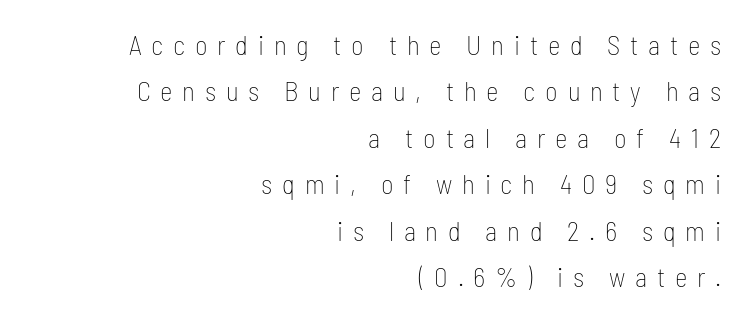
Type without underlining. The cut favours lightness, reaching ordinary text weight at its darkest. Which margin do the lines hug? The right one — the left edge is uneven. Characters follow at a spacing far wider than the type designer built in. Is there any slant? The stems are plumb.
